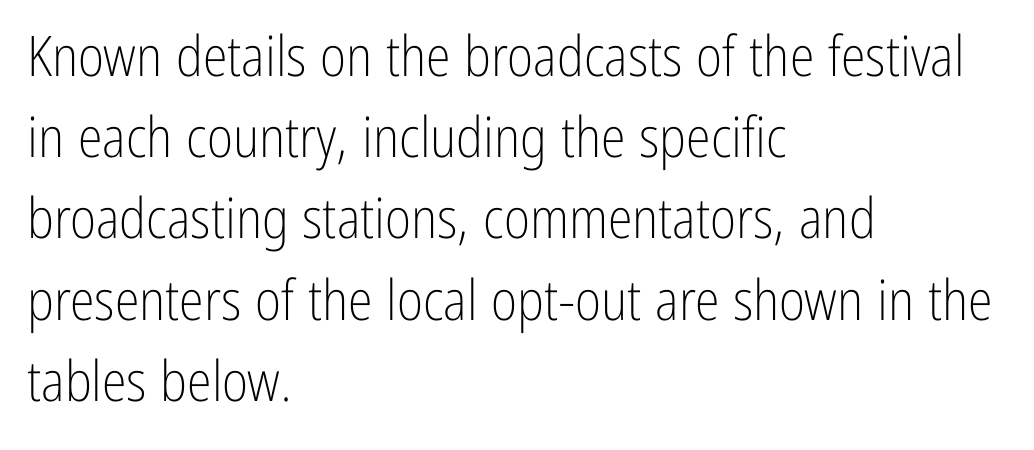
{"serif": "no", "italic": "no", "bold": "no", "weight": "light", "width": "condensed", "stroke_contrast": "low", "x_height": "medium", "monospaced": "no", "underline": "no", "align": "left", "line_spacing": "normal", "line_spacing_ratio": 1.45, "letter_spacing": "normal", "letter_spacing_em": 0.0, "glyph_px": 56}
